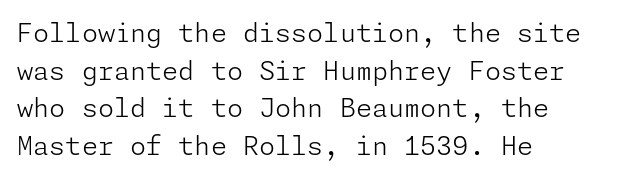
The image shows 26 px text type, upright; set left-aligned, normal line spacing (1.45x), normal letter spacing, not underlined.
